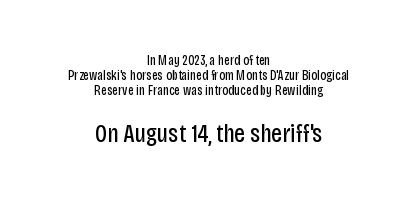
Q: Is the text bold? A: No.
Q: Is the text italic (slanted)? A: No, it is upright.
Q: Is the text underlined? A: No.
Q: How is the paragraph aligned? A: Centered.
Q: Is the spacing between letters normal or unusually wide? A: Normal.
Q: Is the spacing between lines tight, normal or loose? A: Tight.
Q: Which block of text is set in a larger size, the first (top) or the second (bottom)? A: The second (bottom) one.
